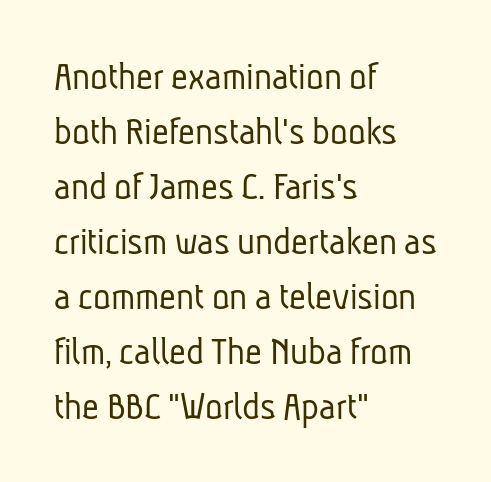
The image shows 41 px light, condensed sans-serif type; set left-aligned, normal line spacing (1.34x), normal letter spacing, not underlined; low stroke contrast and a medium x-height.
